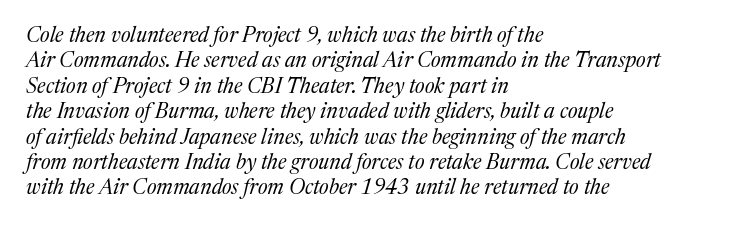
{"italic": "yes", "lean": "right", "slant_degrees": 17, "bold": "no", "underline": "no", "align": "left", "line_spacing_ratio": 1.21, "letter_spacing": "normal", "letter_spacing_em": 0.0, "glyph_px": 21}
